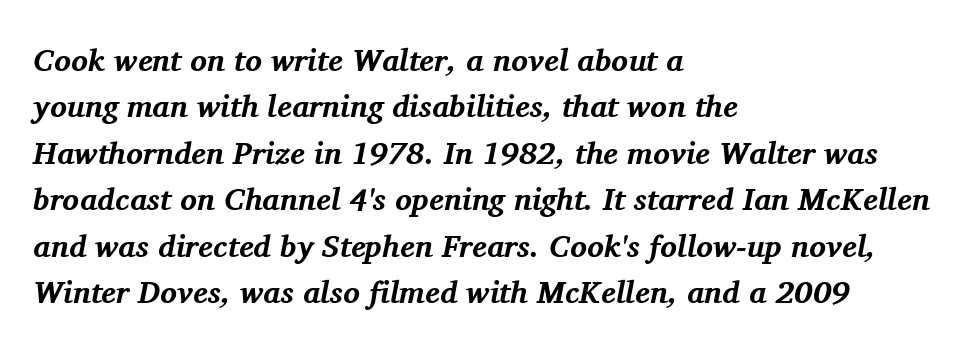
Its strokes are broad and dark, the hallmark of bold type. A bare baseline throughout the passage. Serif or sans? Serif — the stroke terminals have little feet. Whoever set this chose a conventional vertical rhythm. The rendering uses natural spacing where letterforms have individual widths. Between one letter and the next there's only the usual sliver of space.
